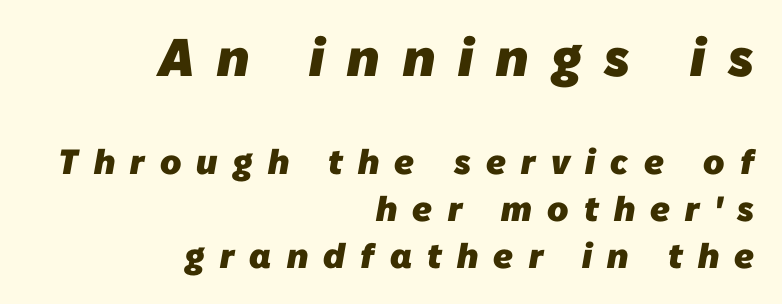
The image shows 53 px heavy sans-serif type; set right-aligned, normal line spacing (1.35x), unusually wide letter spacing (+0.44 em), not underlined; the first (top) block is 1.51x larger; low stroke contrast and a medium x-height.
